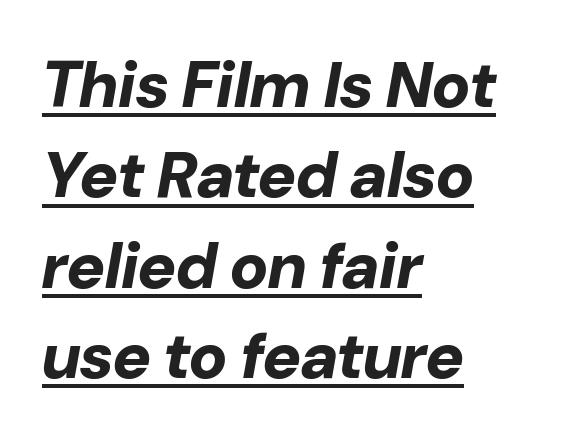
Q: Is the text bold? A: Yes.
Q: Is the text italic (slanted)? A: Yes, it leans right by about 10 degrees.
Q: Is the text underlined? A: Yes.
Q: How is the paragraph aligned? A: Left-aligned.
Q: Is the spacing between letters normal or unusually wide? A: Normal.
Q: Is the spacing between lines tight, normal or loose? A: Normal.
Q: Width (condensed, normal, or wide)? A: Normal.
Q: Stroke contrast? A: Low.
Q: x-height? A: Medium.
Q: Monospaced? A: No.
